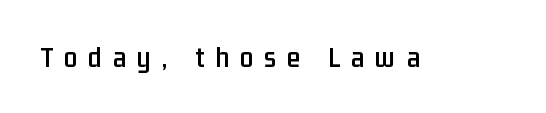
{"serif": "no", "italic": "no", "width": "condensed", "stroke_contrast": "low", "x_height": "medium", "monospaced": "no", "underline": "no", "letter_spacing": "wide", "letter_spacing_em": 0.37, "glyph_px": 30}
